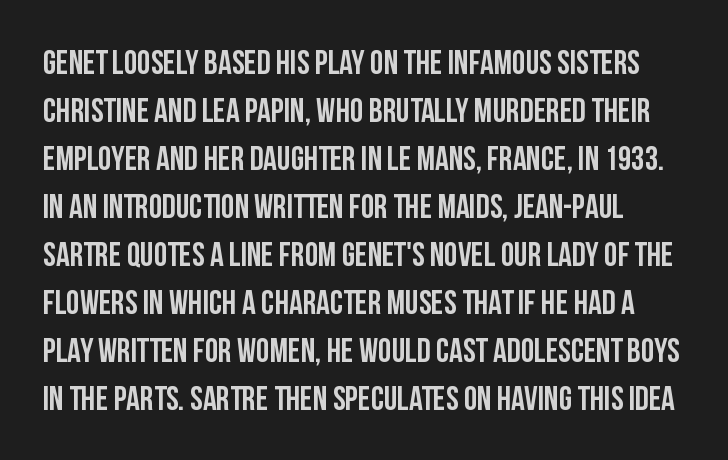
{"serif": "no", "italic": "no", "bold": "yes", "weight": "semibold", "width": "condensed", "stroke_contrast": "low", "x_height": "large", "monospaced": "no", "underline": "no", "line_spacing": "normal", "line_spacing_ratio": 1.41, "letter_spacing": "normal", "letter_spacing_em": 0.0, "glyph_px": 34}
